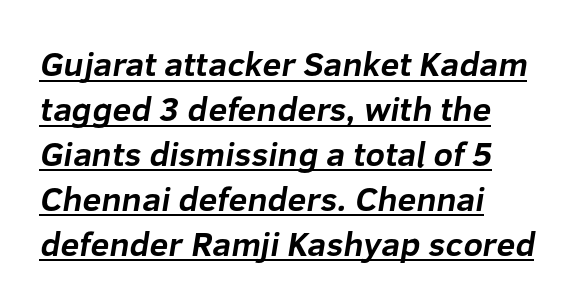
The image shows 34 px bold sans-serif type; set left-aligned, normal line spacing (1.32x), normal letter spacing, underlined; low stroke contrast and a medium x-height.
